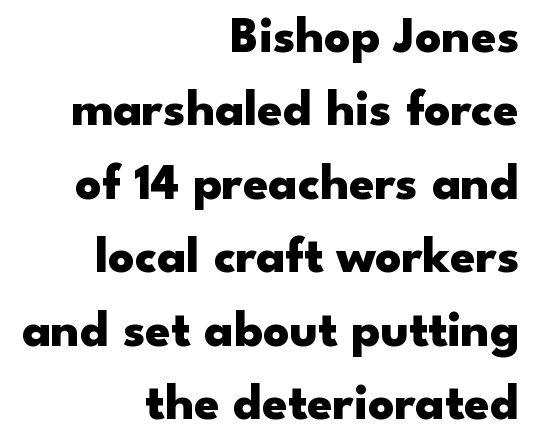
{"serif": "no", "italic": "no", "bold": "yes", "weight": "heavy", "width": "wide", "stroke_contrast": "low", "x_height": "small", "monospaced": "no", "underline": "no", "align": "right", "line_spacing": "normal", "line_spacing_ratio": 1.44, "letter_spacing": "normal", "letter_spacing_em": 0.0, "glyph_px": 51}
